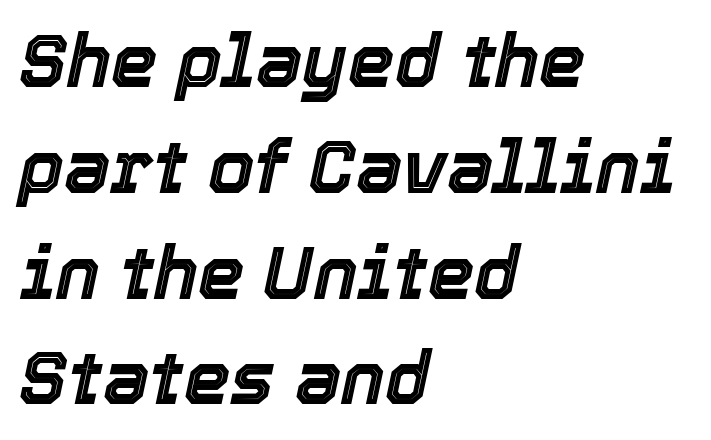
Each new line begins a customary step beneath the previous one. Do the characters align in a grid? No, the font is proportional. Observe the lean: these are italic letterforms. Check under the words: just untouched page. These lines keep a tight, regular rhythm from letter to letter. The lines are quadded left.
